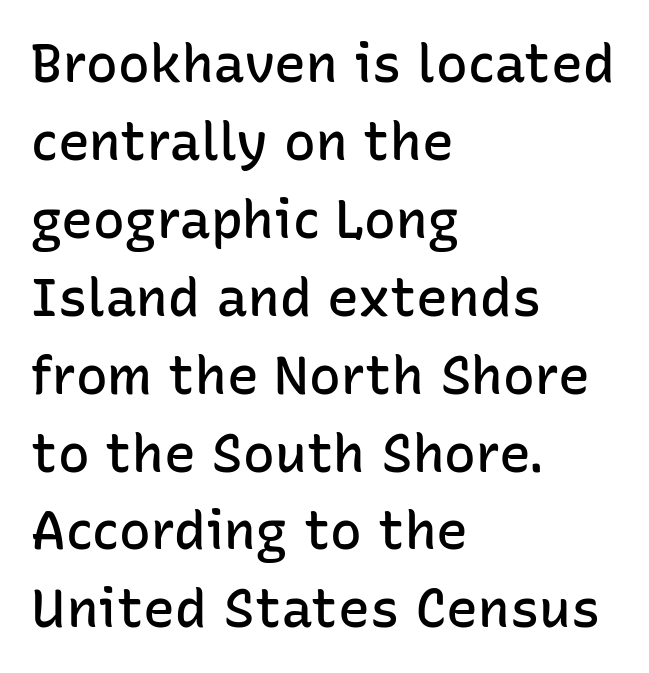
{"serif": "no", "italic": "no", "bold": "semi", "weight": "semibold", "width": "normal", "stroke_contrast": "low", "x_height": "medium", "monospaced": "no", "underline": "no", "align": "left", "line_spacing": "normal", "line_spacing_ratio": 1.47, "letter_spacing": "normal", "letter_spacing_em": 0.0, "glyph_px": 53}
